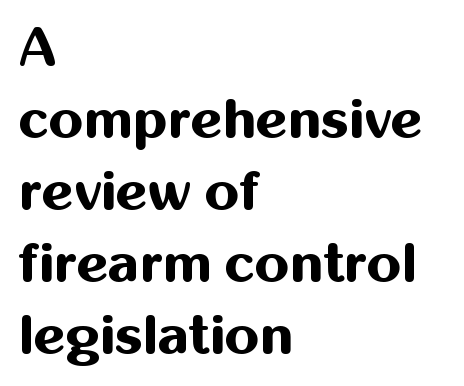
The glyphs have the mass of a bold cut. A typesetter would call this leading conventional body-copy spacing. In terms of letterform style, serifs are entirely absent. Where is the straight margin? On the left. Only glyphs here, with clear space below each row. It's the straight-up-and-down kind of type.
